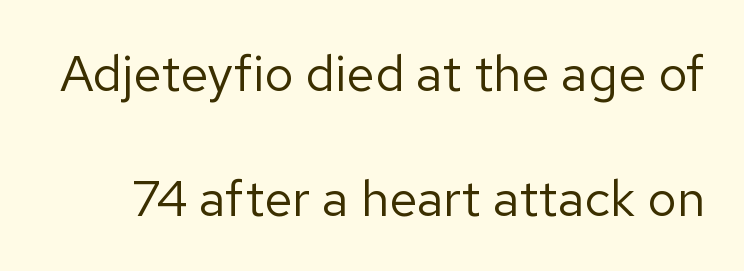
The image shows 51 px regular-weight sans-serif type, upright; set loose line spacing (2.45x), normal letter spacing, not underlined; low stroke contrast and a medium x-height.
